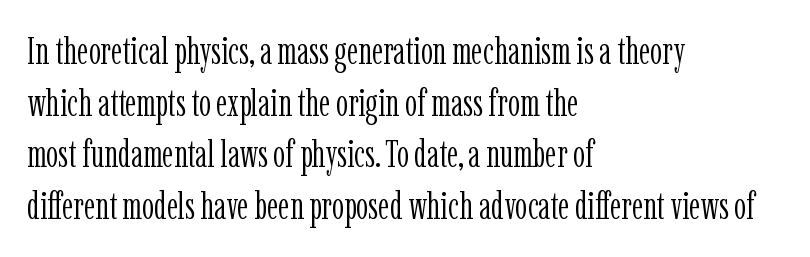
Q: Is the text bold? A: No.
Q: Is the text italic (slanted)? A: No, it is upright.
Q: Is the typeface a serif or a sans-serif typeface? A: Serif.
Q: Is the text underlined? A: No.
Q: How is the paragraph aligned? A: Left-aligned.
Q: Is the spacing between letters normal or unusually wide? A: Normal.
Q: Is the spacing between lines tight, normal or loose? A: Normal.
Q: Width (condensed, normal, or wide)? A: Condensed.
Q: Stroke contrast? A: Low.
Q: x-height? A: Medium.
Q: Monospaced? A: No.
